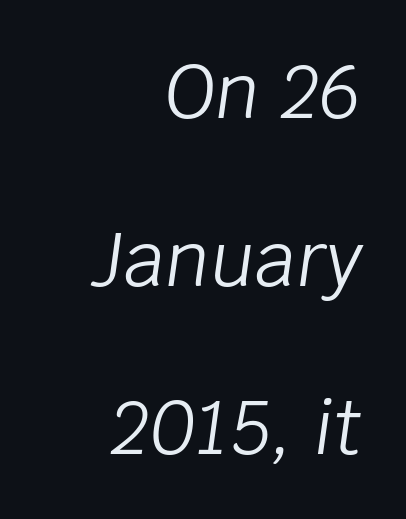
The image shows 74 px light type, italic (leaning right); set right-aligned, loose line spacing (2.27x), normal letter spacing, not underlined; low stroke contrast and a large x-height.
